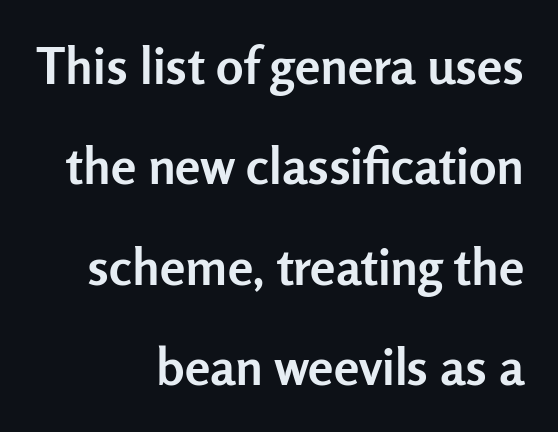
{"serif": "no", "italic": "no", "bold": "yes", "weight": "semibold", "width": "normal", "stroke_contrast": "low", "x_height": "medium", "monospaced": "no", "underline": "no", "align": "right", "line_spacing": "loose", "line_spacing_ratio": 1.97, "letter_spacing": "normal", "letter_spacing_em": 0.0, "glyph_px": 51}
